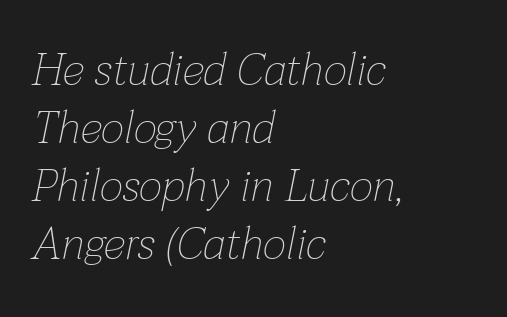
{"italic": "yes", "lean": "right", "slant_degrees": 12, "bold": "no", "weight": "thin", "width": "normal", "stroke_contrast": "low", "x_height": "medium", "monospaced": "no", "underline": "no", "align": "left", "line_spacing": "normal", "line_spacing_ratio": 1.29, "letter_spacing": "normal", "letter_spacing_em": 0.0, "glyph_px": 45}
